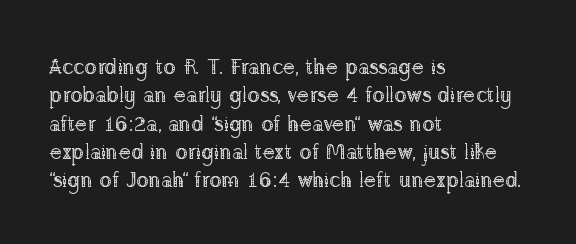
The image shows 21 px text type, upright; set left-aligned, normal line spacing (1.35x), normal letter spacing, not underlined.
